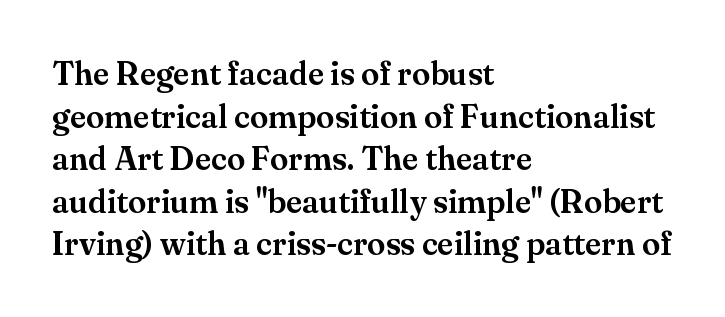
Q: Is the text italic (slanted)? A: No, it is upright.
Q: Is the typeface a serif or a sans-serif typeface? A: Serif.
Q: Is the text underlined? A: No.
Q: How is the paragraph aligned? A: Left-aligned.
Q: Is the spacing between letters normal or unusually wide? A: Normal.
Q: Is the spacing between lines tight, normal or loose? A: Normal.
Q: Width (condensed, normal, or wide)? A: Normal.
Q: Stroke contrast? A: Medium.
Q: x-height? A: Small.
Q: Monospaced? A: No.
